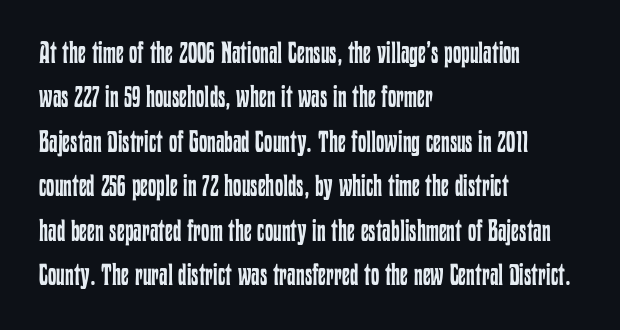
The image shows 30 px regular-weight, condensed type, upright; set left-aligned, normal line spacing (1.48x), normal letter spacing, not underlined; low stroke contrast and a medium x-height.
